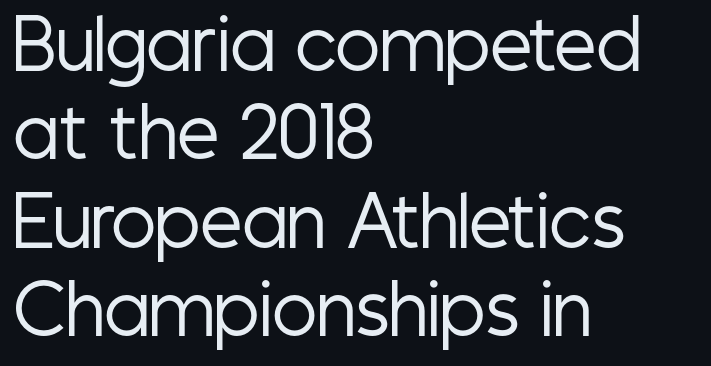
The lines sit at an ordinary, default distance from one another. These lines are rendered in a variable-pitch font. The glyphs are unaccompanied by any horizontal stroke below them. Ink coverage per letter is moderate at most.
